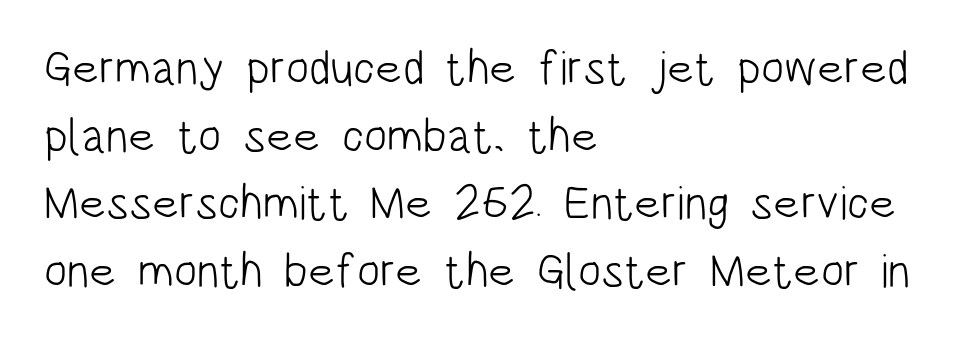
Q: Is the text bold? A: No.
Q: Is the text italic (slanted)? A: No, it is upright.
Q: Is the typeface a serif or a sans-serif typeface? A: Sans-serif.
Q: Is the text underlined? A: No.
Q: How is the paragraph aligned? A: Left-aligned.
Q: Is the spacing between letters normal or unusually wide? A: Normal.
Q: Is the spacing between lines tight, normal or loose? A: Normal.
Q: Width (condensed, normal, or wide)? A: Condensed.
Q: Stroke contrast? A: Low.
Q: x-height? A: Large.
Q: Monospaced? A: No.
